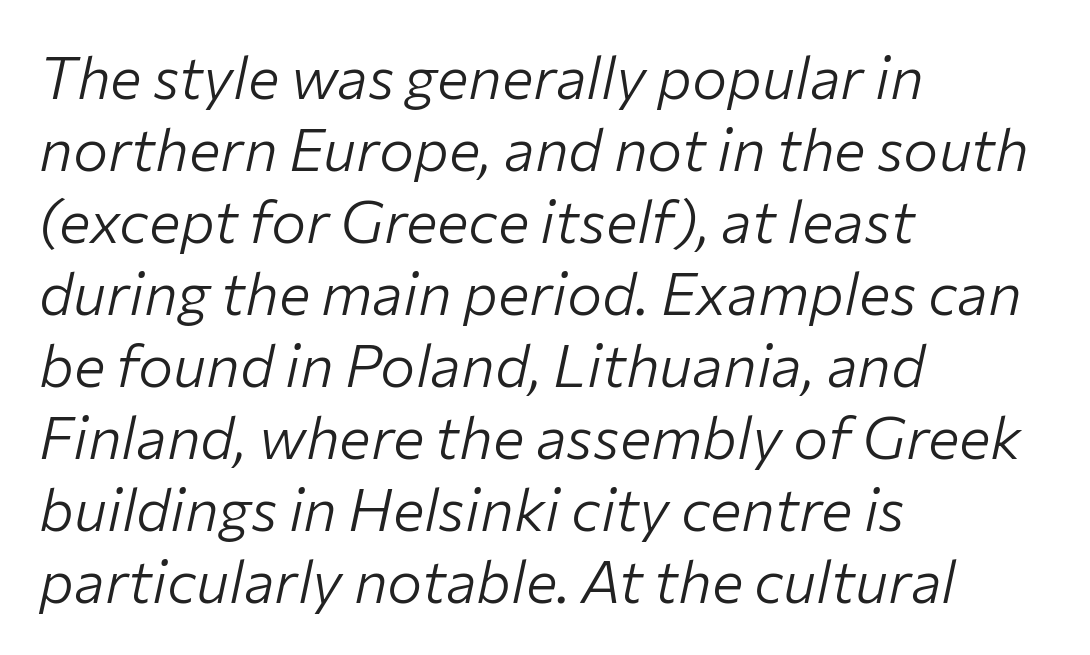
{"italic": "yes", "lean": "right", "slant_degrees": 12, "bold": "no", "weight": "light", "width": "normal", "stroke_contrast": "low", "x_height": "medium", "monospaced": "no", "underline": "no", "align": "left", "line_spacing_ratio": 1.22, "letter_spacing": "normal", "letter_spacing_em": 0.0, "glyph_px": 59}
